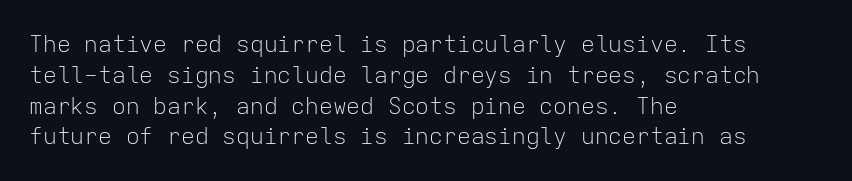
{"italic": "no", "bold": "no", "underline": "no", "align": "left", "line_spacing": "normal", "line_spacing_ratio": 1.34, "letter_spacing": "normal", "letter_spacing_em": 0.0, "glyph_px": 23}
